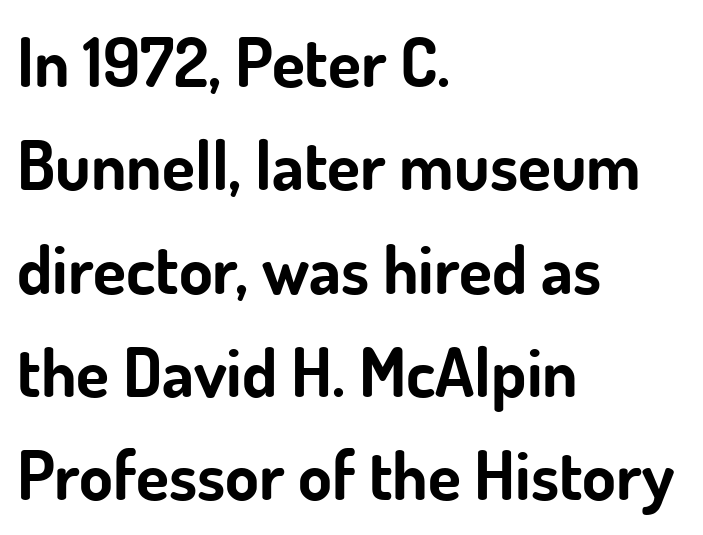
{"serif": "no", "italic": "no", "bold": "yes", "weight": "bold", "width": "normal", "stroke_contrast": "low", "x_height": "small", "monospaced": "no", "underline": "no", "align": "left", "line_spacing": "normal", "line_spacing_ratio": 1.52, "letter_spacing": "normal", "letter_spacing_em": 0.0, "glyph_px": 68}
